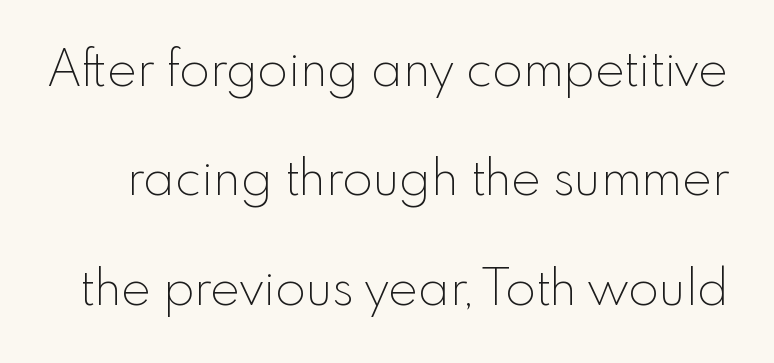
Beneath every word, the page is bare. Observe the absence of serifs on each vertical stroke in this sample. Caption: face not bold, strokes unweighted. Baseline-to-baseline distance is far greater than the letter height. Glyph-to-glyph distance matches everyday printed text.
